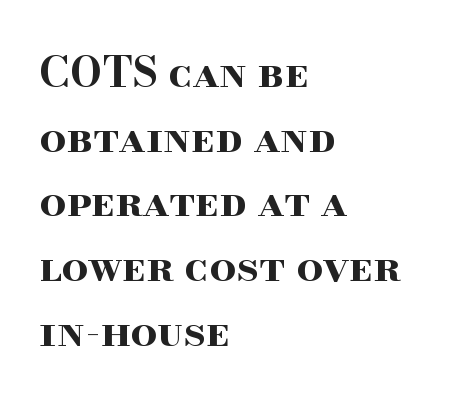
Q: Is the text bold? A: Yes.
Q: Is the text italic (slanted)? A: No, it is upright.
Q: Is the typeface a serif or a sans-serif typeface? A: Serif.
Q: Is the text underlined? A: No.
Q: How is the paragraph aligned? A: Left-aligned.
Q: Is the spacing between letters normal or unusually wide? A: Normal.
Q: Is the spacing between lines tight, normal or loose? A: Normal.
Q: Width (condensed, normal, or wide)? A: Wide.
Q: Stroke contrast? A: High.
Q: x-height? A: Small.
Q: Monospaced? A: No.
